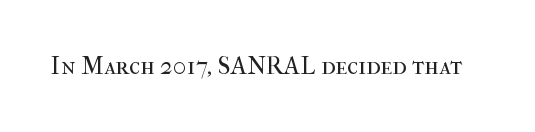
The image shows 25 px text type, upright; set normal letter spacing, not underlined.
